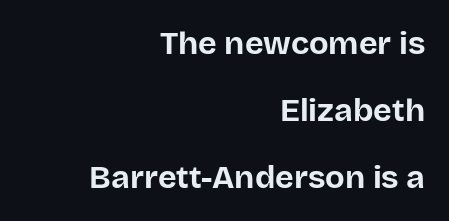
{"serif": "no", "italic": "no", "bold": "yes", "weight": "bold", "width": "normal", "stroke_contrast": "low", "x_height": "large", "monospaced": "no", "underline": "no", "align": "right", "line_spacing": "loose", "line_spacing_ratio": 2.09, "letter_spacing": "normal", "letter_spacing_em": 0.0, "glyph_px": 32}
